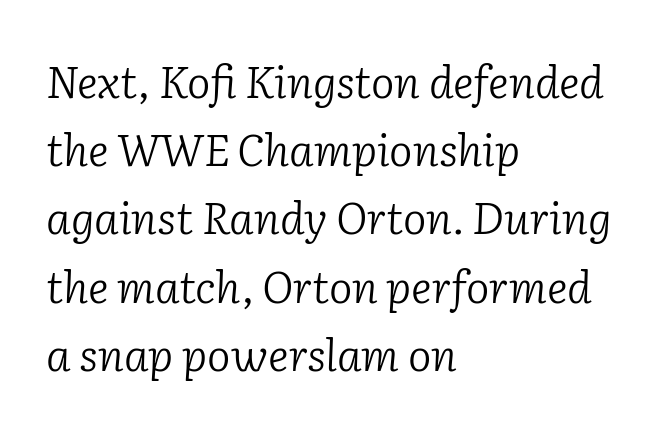
{"serif": "yes", "italic": "yes", "lean": "right", "slant_degrees": 2, "bold": "no", "weight": "light", "width": "normal", "stroke_contrast": "low", "x_height": "medium", "monospaced": "no", "underline": "no", "align": "left", "line_spacing": "normal", "line_spacing_ratio": 1.55, "letter_spacing": "normal", "letter_spacing_em": 0.0, "glyph_px": 44}
